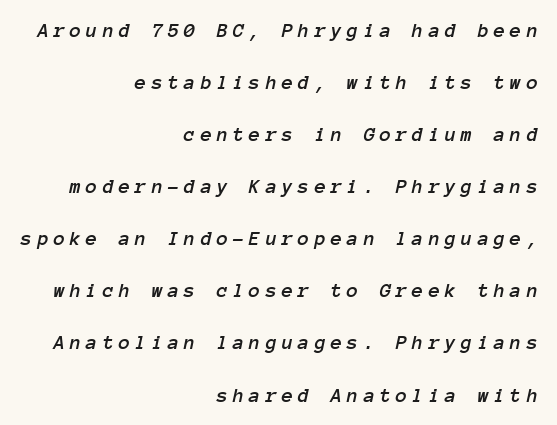
{"italic": "yes", "lean": "right", "slant_degrees": 12, "underline": "no", "align": "right", "line_spacing": "loose", "line_spacing_ratio": 2.48, "letter_spacing": "wide", "letter_spacing_em": 0.23, "glyph_px": 21}
